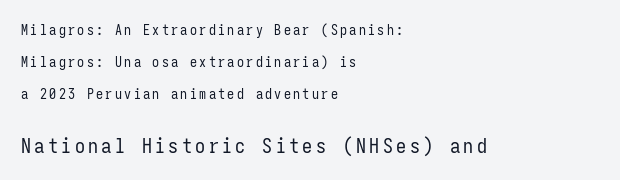
{"italic": "no", "bold": "no", "underline": "no", "align": "left", "line_spacing": "loose", "line_spacing_ratio": 2.28, "larger_block": "second", "size_ratio": 1.43, "glyph_px": 20}
